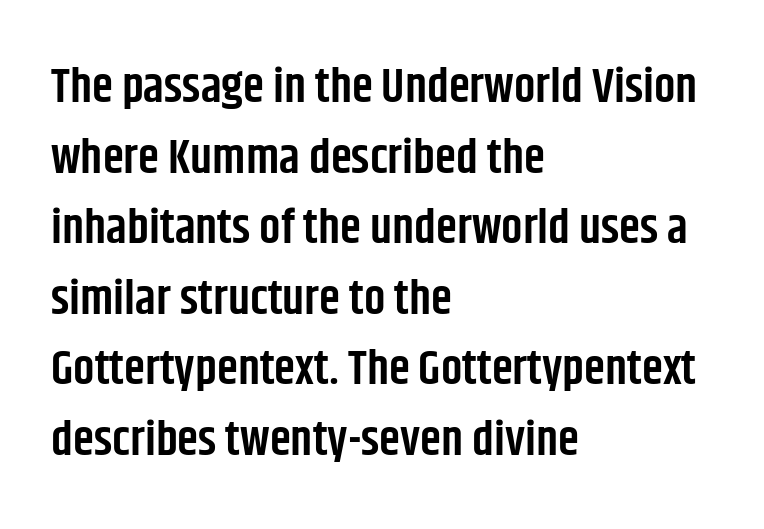
{"serif": "no", "italic": "no", "bold": "semi", "weight": "semibold", "width": "condensed", "stroke_contrast": "low", "x_height": "large", "monospaced": "no", "underline": "no", "align": "left", "line_spacing": "normal", "line_spacing_ratio": 1.47, "letter_spacing": "normal", "letter_spacing_em": 0.0, "glyph_px": 48}
